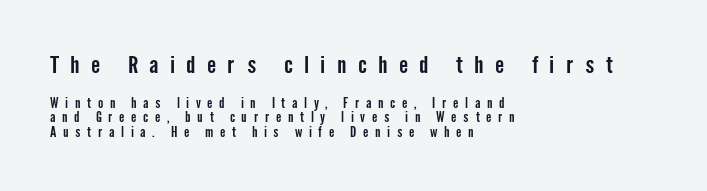
{"italic": "no", "underline": "no", "align": "left", "line_spacing": "tight", "line_spacing_ratio": 1.03, "letter_spacing": "wide", "letter_spacing_em": 0.48, "larger_block": "first", "size_ratio": 1.71, "glyph_px": 24}
